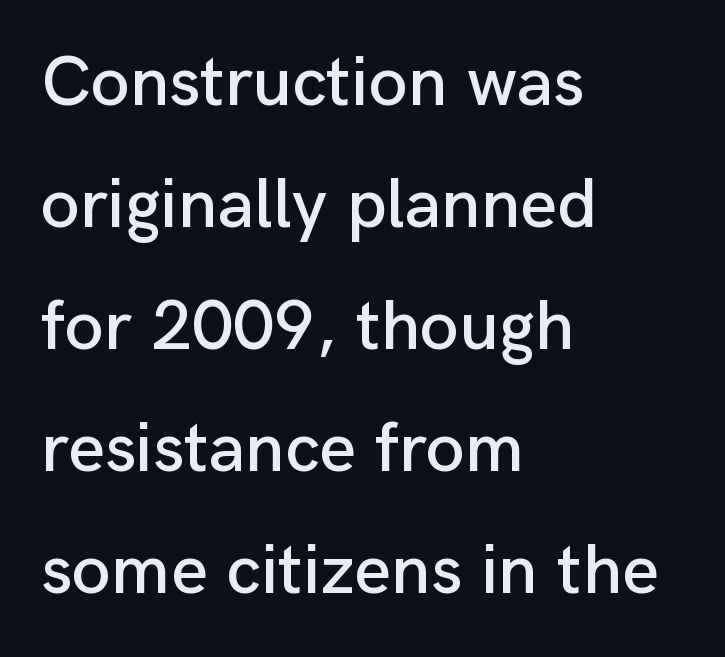
Q: Is the text italic (slanted)? A: No, it is upright.
Q: Is the typeface a serif or a sans-serif typeface? A: Sans-serif.
Q: Is the text underlined? A: No.
Q: How is the paragraph aligned? A: Left-aligned.
Q: Is the spacing between letters normal or unusually wide? A: Normal.
Q: Width (condensed, normal, or wide)? A: Normal.
Q: Stroke contrast? A: Low.
Q: x-height? A: Medium.
Q: Monospaced? A: No.
